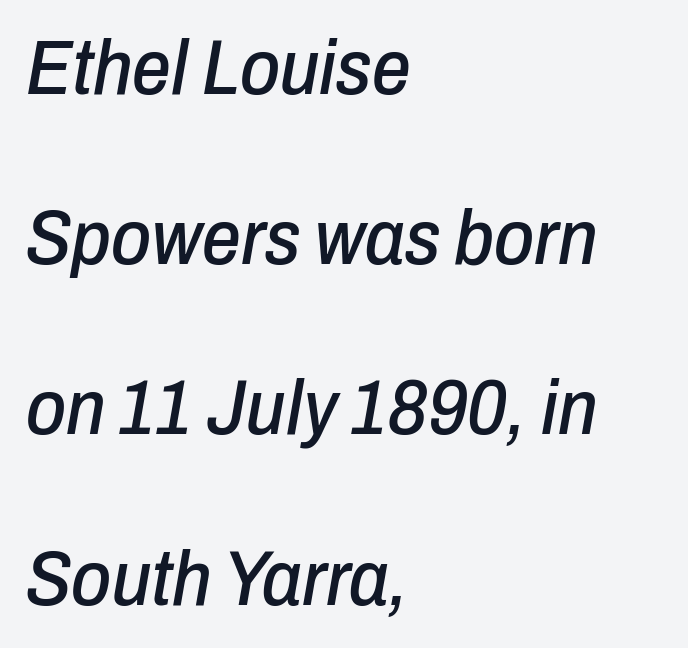
{"italic": "yes", "lean": "right", "slant_degrees": 10, "width": "condensed", "stroke_contrast": "low", "x_height": "medium", "monospaced": "no", "underline": "no", "align": "left", "line_spacing": "loose", "line_spacing_ratio": 2.21, "letter_spacing": "normal", "letter_spacing_em": 0.0, "glyph_px": 77}
